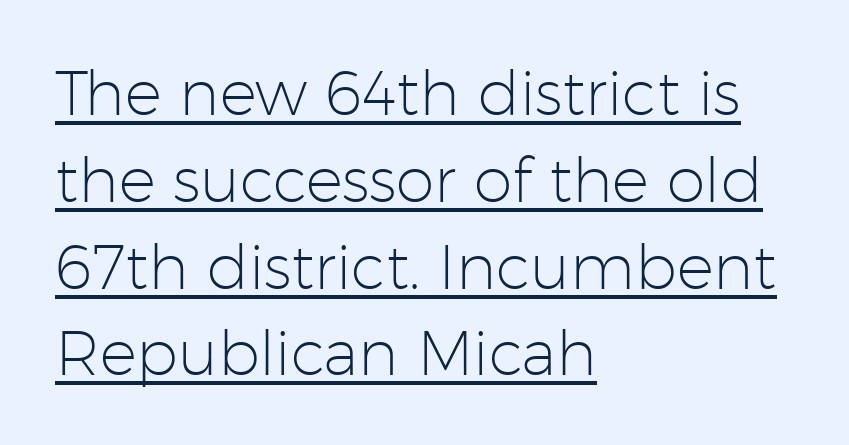
Teacher's note: observe the even left margin — that is flush-left alignment. Each letter's strokes conclude bluntly, with no projecting serifs. These lines sit exactly where default settings would place them. Is this a fixed-width face? No — the glyphs have proportional, varying widths. You can see a thin bar hugging the bottom of the glyphs.
